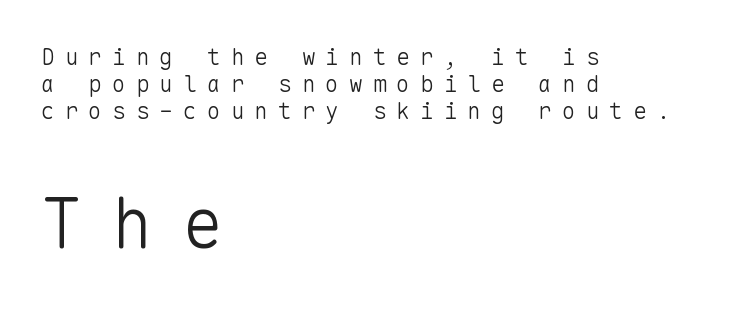
Q: Is the text bold? A: No.
Q: Is the text italic (slanted)? A: No, it is upright.
Q: Is the typeface a serif or a sans-serif typeface? A: Sans-serif.
Q: Is the text underlined? A: No.
Q: How is the paragraph aligned? A: Left-aligned.
Q: Is the spacing between letters normal or unusually wide? A: Unusually wide.
Q: Which block of text is set in a larger size, the first (top) or the second (bottom)? A: The second (bottom) one.
Q: Width (condensed, normal, or wide)? A: Normal.
Q: Stroke contrast? A: Low.
Q: x-height? A: Medium.
Q: Monospaced? A: Yes.
